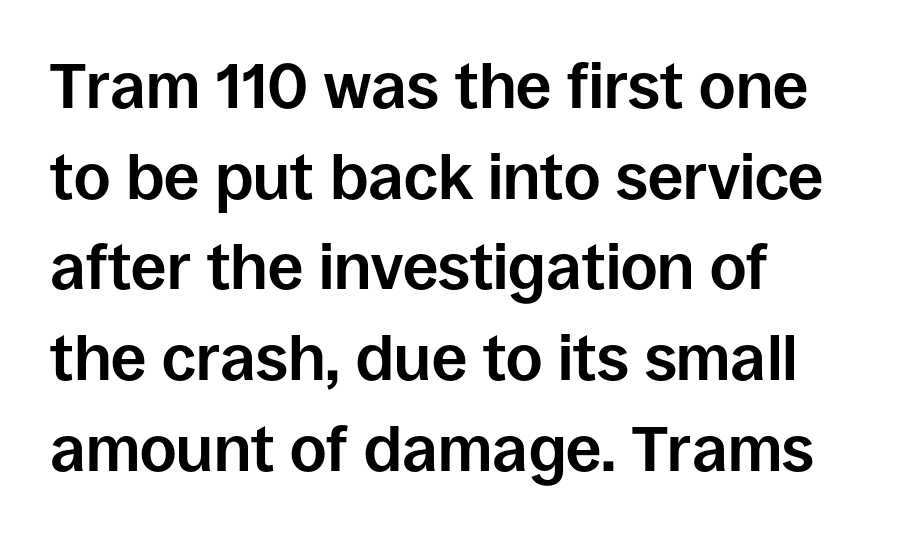
The image shows 63 px bold sans-serif type, upright; set left-aligned, normal line spacing (1.44x), normal letter spacing, not underlined; low stroke contrast and a large x-height.
